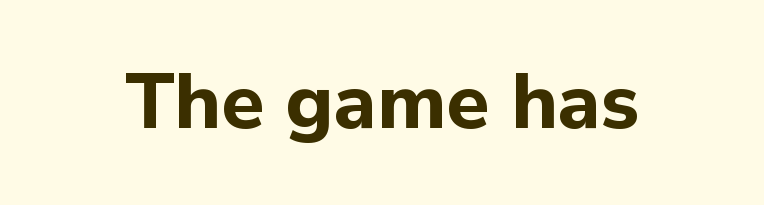
Q: Is the text bold? A: Yes.
Q: Is the text italic (slanted)? A: No, it is upright.
Q: Is the typeface a serif or a sans-serif typeface? A: Sans-serif.
Q: Is the text underlined? A: No.
Q: Is the spacing between letters normal or unusually wide? A: Normal.
Q: Width (condensed, normal, or wide)? A: Normal.
Q: Stroke contrast? A: Low.
Q: x-height? A: Medium.
Q: Monospaced? A: No.
